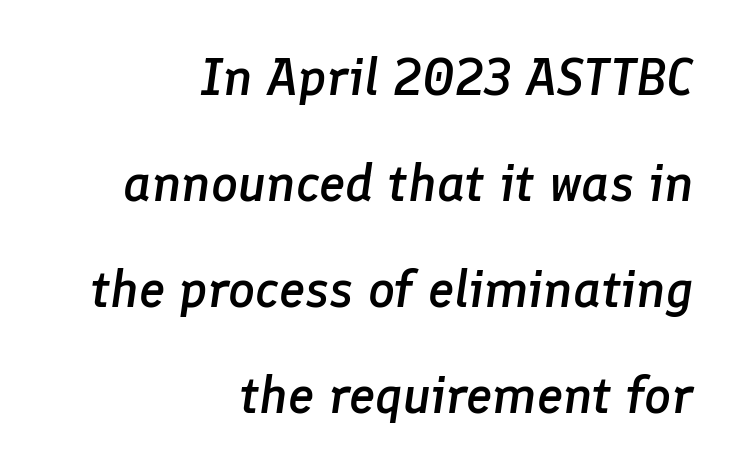
{"italic": "yes", "lean": "right", "slant_degrees": 8, "bold": "semi", "weight": "semibold", "width": "normal", "stroke_contrast": "low", "x_height": "medium", "monospaced": "no", "underline": "no", "align": "right", "line_spacing": "loose", "line_spacing_ratio": 2.0, "letter_spacing": "normal", "letter_spacing_em": 0.0, "glyph_px": 53}
